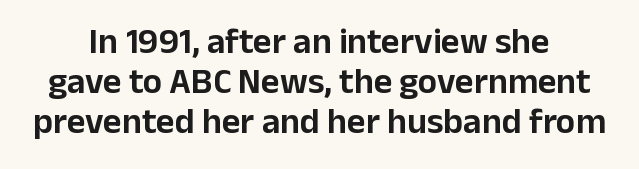
Glyph-to-glyph distance matches everyday printed text. Nope, not italic — everything's standing straight. Rule under the text: the space is simply empty. This block would grow much taller if given ordinary leading; it's compressed now. Here the designer chose a conventional face with non-uniform glyph widths. The characters display no serif detailing; their extremities are plain.
